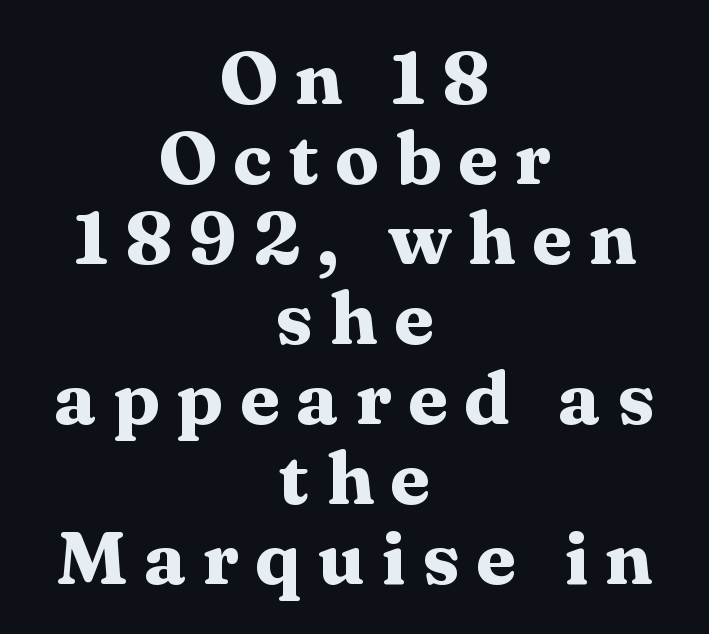
The image shows 74 px heavy, wide serif type, upright; set centered, tight line spacing (1.08x), unusually wide letter spacing (+0.22 em), not underlined; medium stroke contrast and a medium x-height.
